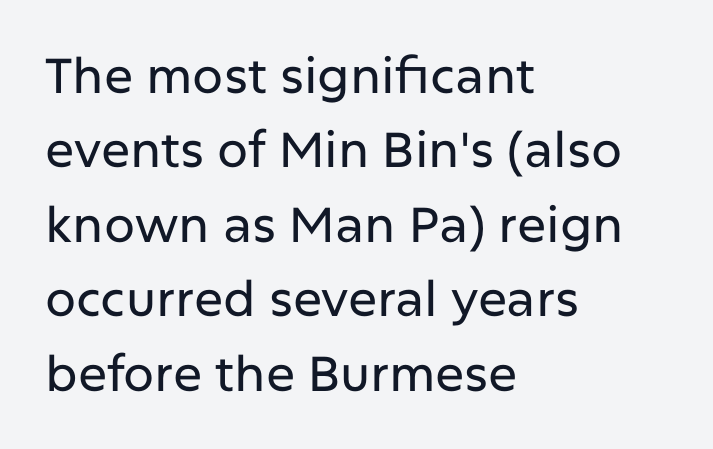
{"serif": "no", "italic": "no", "width": "normal", "stroke_contrast": "low", "x_height": "medium", "monospaced": "no", "underline": "no", "align": "left", "line_spacing": "normal", "line_spacing_ratio": 1.52, "letter_spacing": "normal", "letter_spacing_em": 0.0, "glyph_px": 49}
